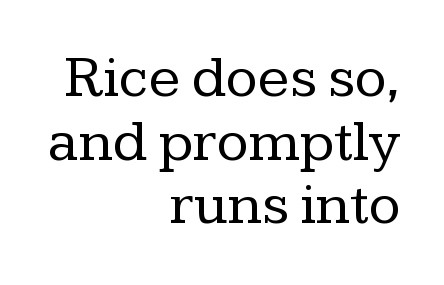
The image shows 59 px regular-weight serif type, upright; set right-aligned, tight line spacing (1.08x), normal letter spacing, not underlined; low stroke contrast and a medium x-height.
